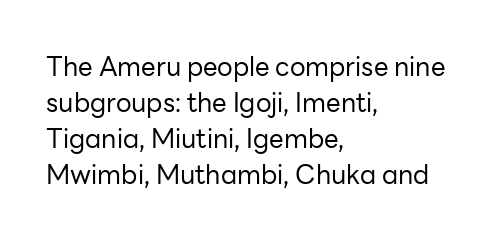
Q: Is the text bold? A: No.
Q: Is the text italic (slanted)? A: No, it is upright.
Q: Is the text underlined? A: No.
Q: How is the paragraph aligned? A: Left-aligned.
Q: Is the spacing between letters normal or unusually wide? A: Normal.
Q: Is the spacing between lines tight, normal or loose? A: Normal.
